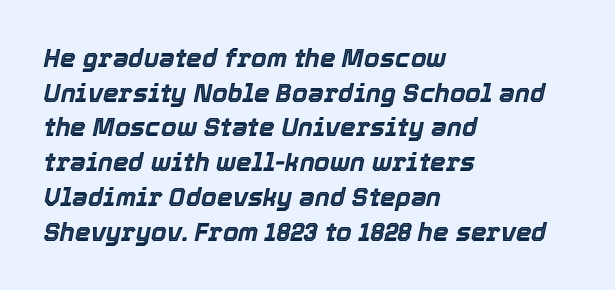
Q: Is the text italic (slanted)? A: Yes, it leans right by about 12 degrees.
Q: Is the text underlined? A: No.
Q: How is the paragraph aligned? A: Left-aligned.
Q: Is the spacing between letters normal or unusually wide? A: Normal.
Q: Is the spacing between lines tight, normal or loose? A: Normal.
